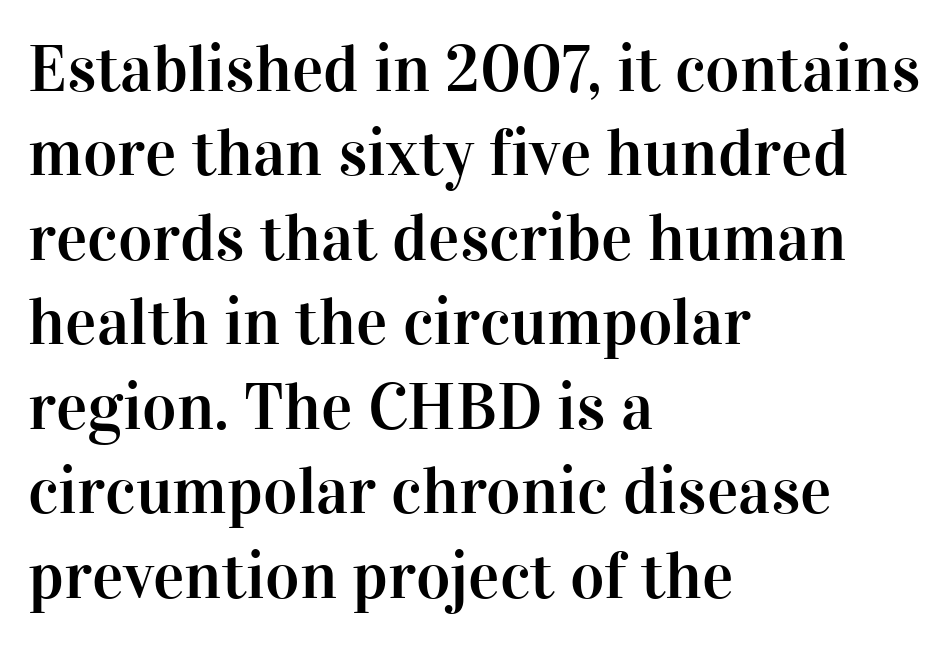
The image shows 66 px serif type, upright; set left-aligned, normal line spacing (1.28x), normal letter spacing, not underlined; high stroke contrast and a medium x-height.
